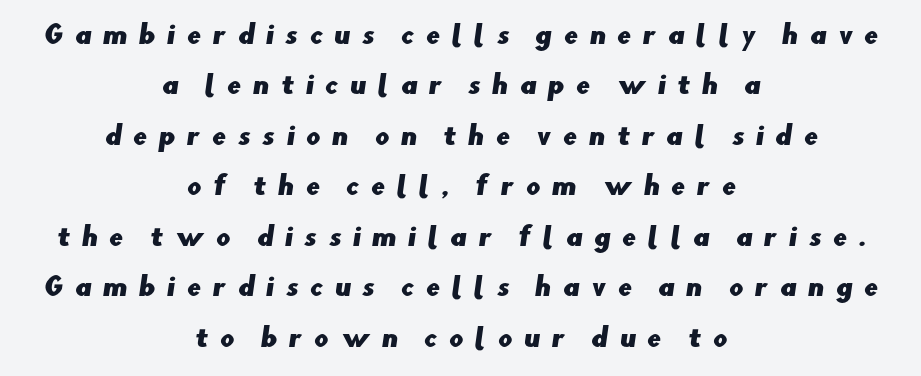
The image shows 25 px text type; set centered, loose line spacing (2.02x), unusually wide letter spacing (+0.46 em), not underlined.
